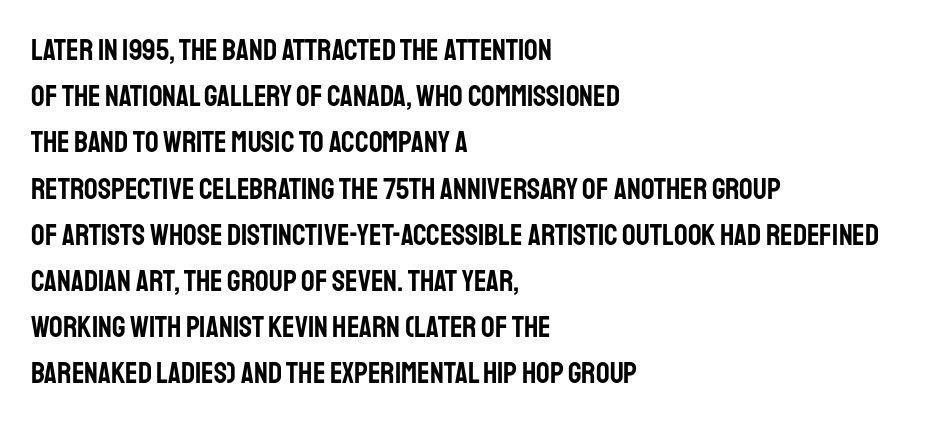
{"serif": "no", "italic": "no", "width": "condensed", "stroke_contrast": "low", "x_height": "large", "monospaced": "no", "underline": "no", "align": "left", "line_spacing": "normal", "line_spacing_ratio": 1.54, "letter_spacing": "normal", "letter_spacing_em": 0.0, "glyph_px": 30}
